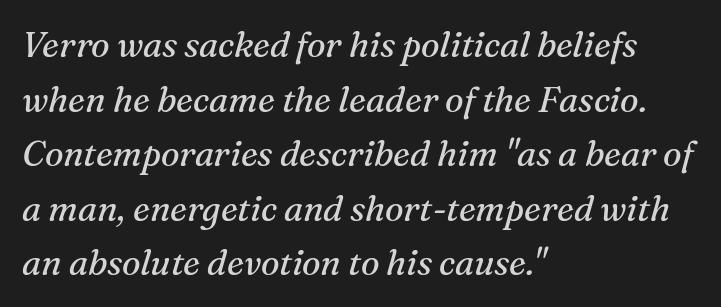
The leading is moderate, giving the passage an even texture. The glyphs look as if they've been sheared to an angle. The area under the type is left untouched. Serif or sans? Serif — the stroke terminals have little feet. Varying glyph widths throughout — classic text-font behaviour.
